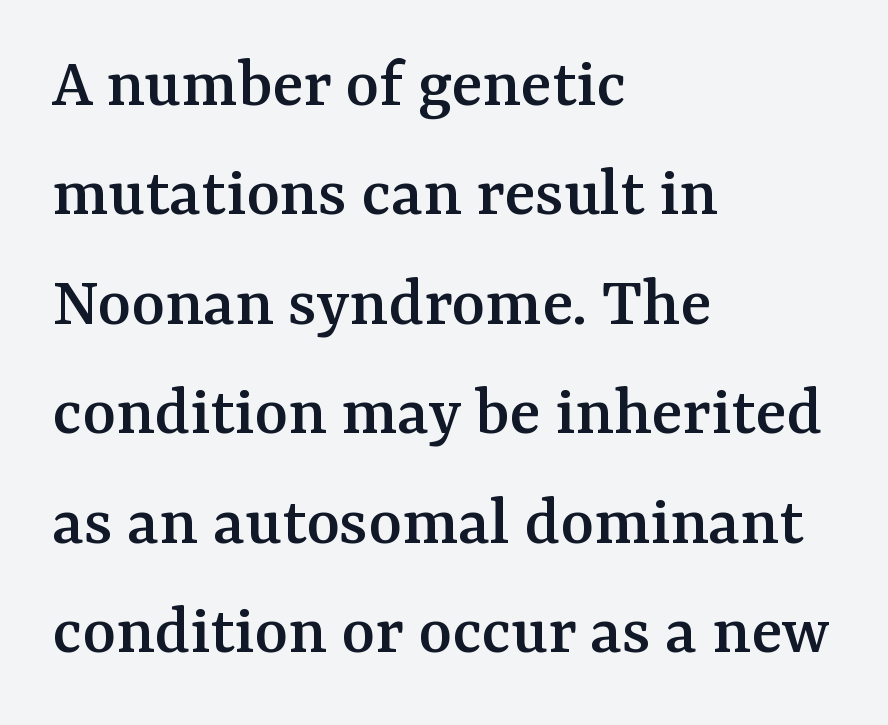
{"serif": "yes", "italic": "no", "width": "normal", "stroke_contrast": "medium", "x_height": "medium", "monospaced": "no", "underline": "no", "align": "left", "line_spacing": "normal", "line_spacing_ratio": 1.52, "letter_spacing": "normal", "letter_spacing_em": 0.0, "glyph_px": 72}
